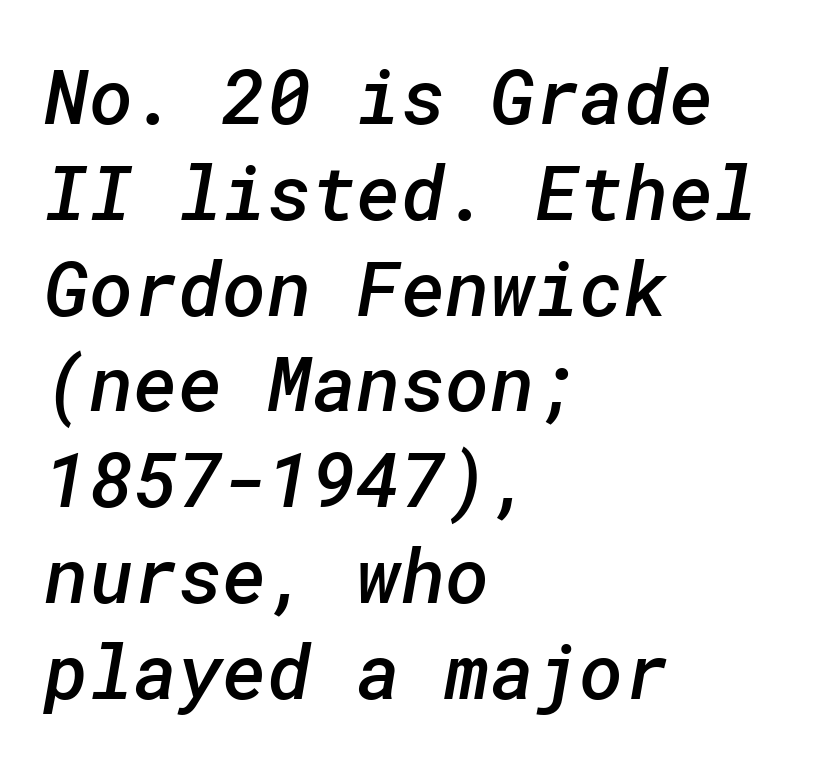
Q: Is the text bold? A: Semi-bold.
Q: Is the typeface a serif or a sans-serif typeface? A: Sans-serif.
Q: Is the text underlined? A: No.
Q: How is the paragraph aligned? A: Left-aligned.
Q: Is the spacing between letters normal or unusually wide? A: Normal.
Q: Is the spacing between lines tight, normal or loose? A: Normal.
Q: Width (condensed, normal, or wide)? A: Normal.
Q: Stroke contrast? A: Low.
Q: x-height? A: Medium.
